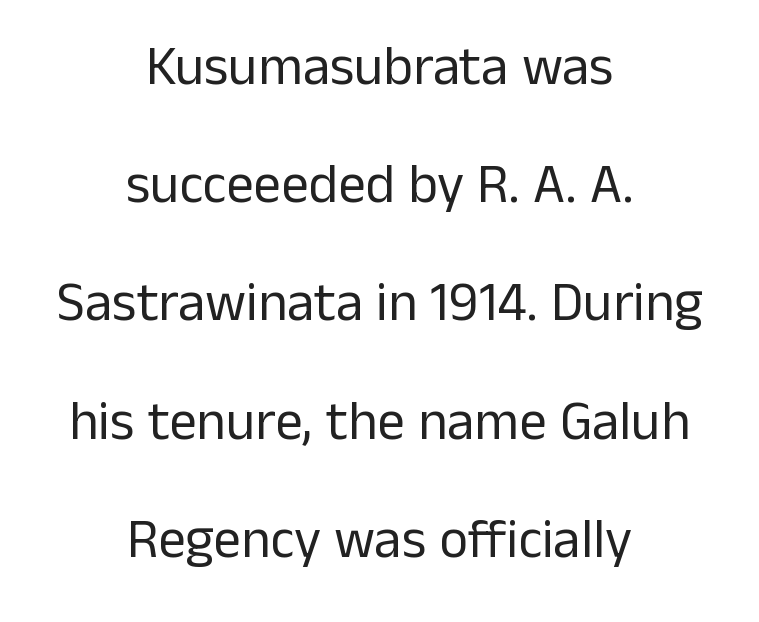
The image shows 55 px regular-weight sans-serif type, upright; set centered, loose line spacing (2.15x), normal letter spacing, not underlined; low stroke contrast and a medium x-height.
